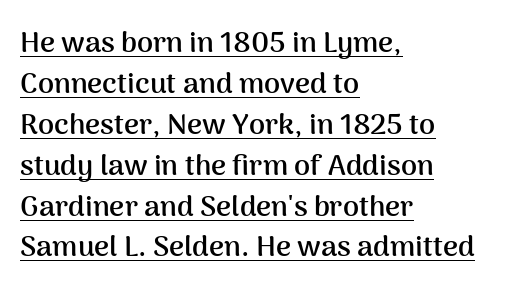
The image shows 29 px semibold sans-serif type, upright; set left-aligned, normal line spacing (1.41x), normal letter spacing, underlined; medium stroke contrast and a medium x-height.
